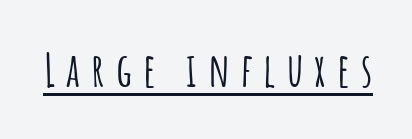
The image shows 46 px condensed sans-serif type, upright; set unusually wide letter spacing (+0.24 em), underlined; low stroke contrast and a large x-height.
